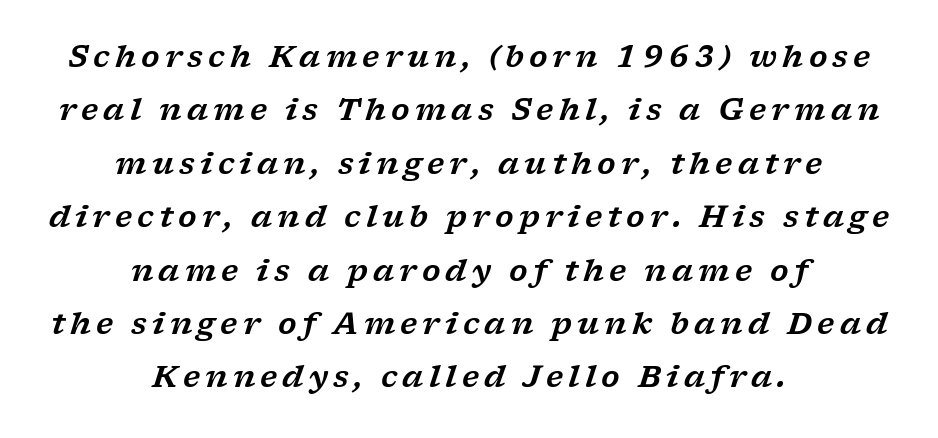
Q: Is the text italic (slanted)? A: Yes, it leans right by about 17 degrees.
Q: Is the typeface a serif or a sans-serif typeface? A: Serif.
Q: Is the text underlined? A: No.
Q: How is the paragraph aligned? A: Centered.
Q: Width (condensed, normal, or wide)? A: Wide.
Q: Stroke contrast? A: Low.
Q: x-height? A: Medium.
Q: Monospaced? A: No.
